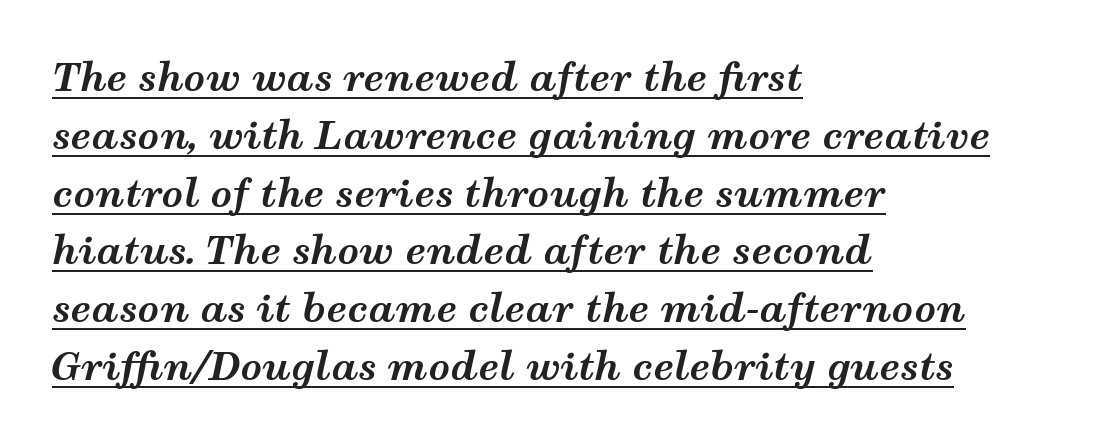
{"italic": "yes", "lean": "right", "slant_degrees": 12, "bold": "yes", "weight": "bold", "width": "wide", "stroke_contrast": "medium", "x_height": "medium", "monospaced": "no", "underline": "yes", "align": "left", "line_spacing": "normal", "line_spacing_ratio": 1.52, "letter_spacing": "normal", "letter_spacing_em": 0.0, "glyph_px": 38}
